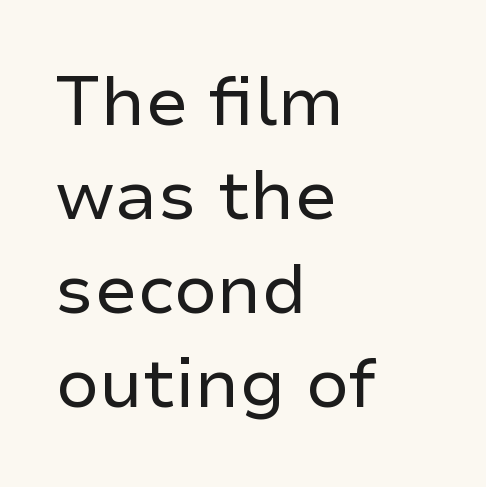
The font is comparable to plain body text, perhaps lighter. The leading is moderate, giving the passage an even texture. Is there any slant? The stems are plumb. The horizontal fit of the characters is conventional and even. The passage shown is typed in a proportional face where columns would drift. Teacher's note: observe the even left margin — that is flush-left alignment.
